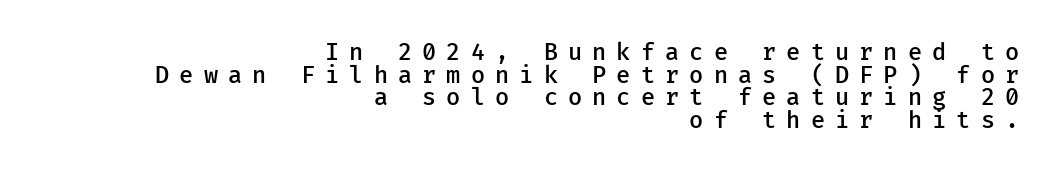
The image shows 23 px text type, upright; set right-aligned, tight line spacing (0.98x), unusually wide letter spacing (+0.44 em), not underlined.
